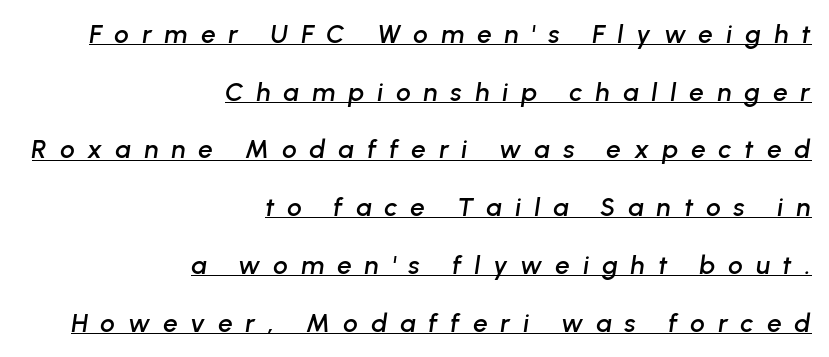
The image shows 26 px text type, italic (leaning right); set right-aligned, loose line spacing (2.22x), unusually wide letter spacing (+0.5 em), underlined.
